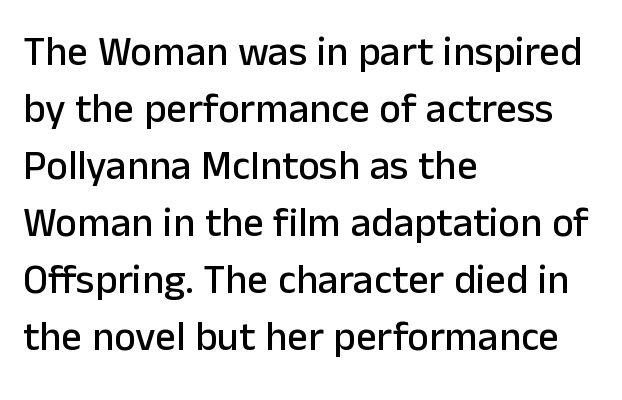
The image shows 41 px sans-serif type, upright; set left-aligned, normal line spacing (1.39x), normal letter spacing, not underlined; low stroke contrast and a medium x-height.
